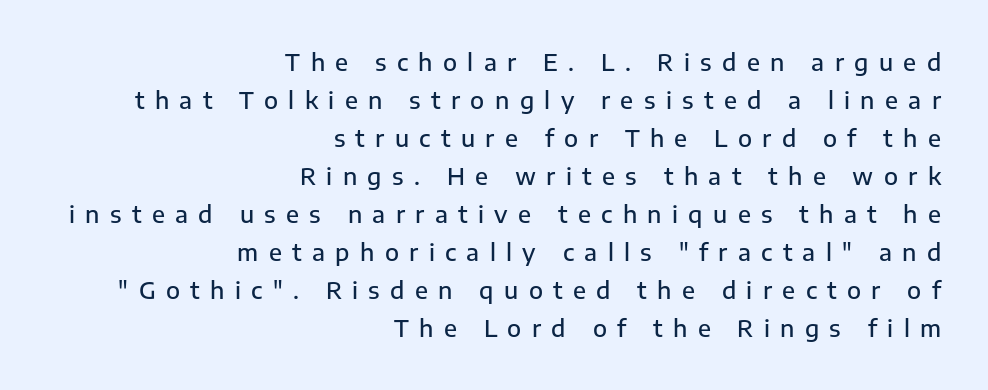
The image shows 23 px text type, upright; set right-aligned, normal line spacing (1.65x), unusually wide letter spacing (+0.45 em), not underlined.
